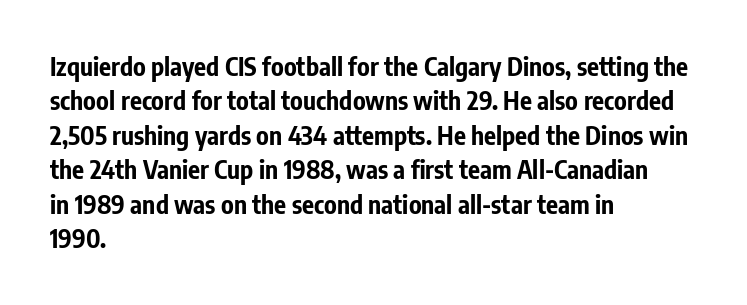
Plain, unruled lines of type. Italic: no, the glyphs are upright roman. The face used here has the dense, thick strokes of a bold. Compared with typical paragraphs, the rows here are spaced about the same. The paragraph has a hard left edge and a soft right edge. Here the glyphs are tracked normally, forming tight word shapes.
